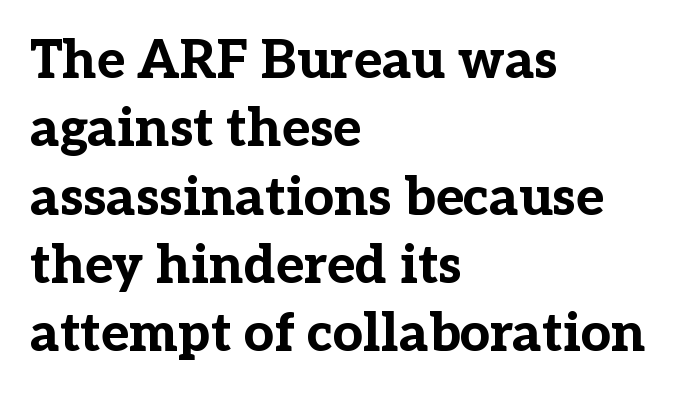
{"serif": "yes", "italic": "no", "bold": "yes", "weight": "bold", "width": "normal", "stroke_contrast": "low", "x_height": "medium", "monospaced": "no", "underline": "no", "align": "left", "line_spacing": "normal", "line_spacing_ratio": 1.29, "letter_spacing": "normal", "letter_spacing_em": 0.0, "glyph_px": 53}
